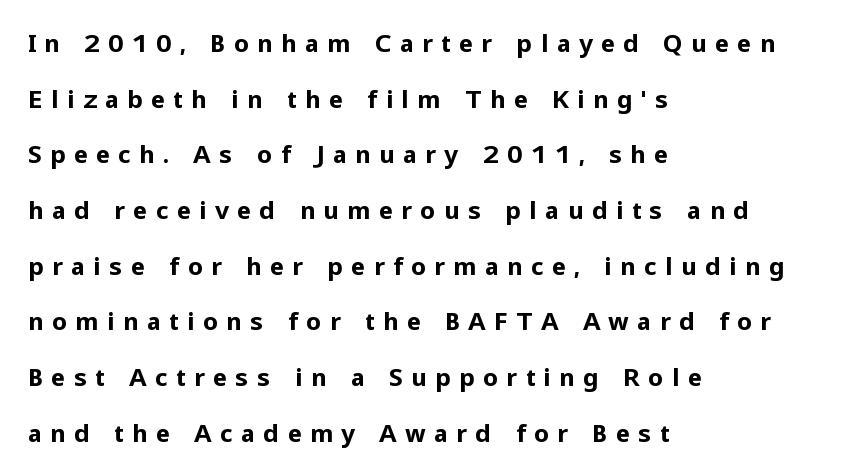
Weight check: bold — yes, fully. Typeset ragged right — the left edge is the straight one. Each row of text sits above clean, open space. Whoever set this chose breathing room over compactness in the vertical rhythm. A roman cut, with each character standing at attention.
